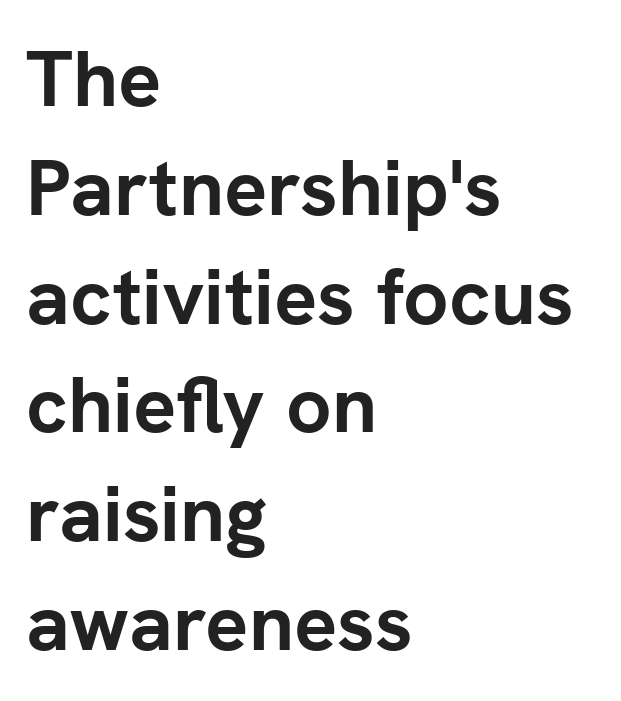
The image shows 80 px semibold sans-serif type, upright; set left-aligned, normal line spacing (1.36x), normal letter spacing, not underlined; low stroke contrast and a medium x-height.
